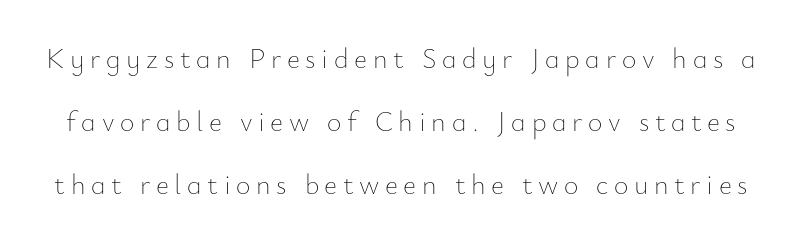
{"italic": "no", "bold": "no", "weight": "thin", "width": "normal", "stroke_contrast": "low", "x_height": "small", "monospaced": "no", "underline": "no", "line_spacing": "loose", "line_spacing_ratio": 2.25, "letter_spacing": "wide", "letter_spacing_em": 0.2, "glyph_px": 28}
